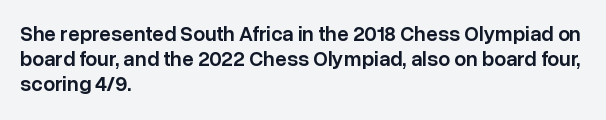
Q: Is the text bold? A: Semi-bold.
Q: Is the text italic (slanted)? A: No, it is upright.
Q: Is the text underlined? A: No.
Q: How is the paragraph aligned? A: Left-aligned.
Q: Is the spacing between letters normal or unusually wide? A: Normal.
